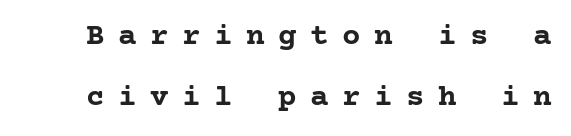
Q: Is the text bold? A: Yes.
Q: Is the text italic (slanted)? A: No, it is upright.
Q: Is the typeface a serif or a sans-serif typeface? A: Serif.
Q: Is the text underlined? A: No.
Q: Is the spacing between letters normal or unusually wide? A: Unusually wide.
Q: Is the spacing between lines tight, normal or loose? A: Loose.
Q: Width (condensed, normal, or wide)? A: Normal.
Q: Stroke contrast? A: Low.
Q: x-height? A: Medium.
